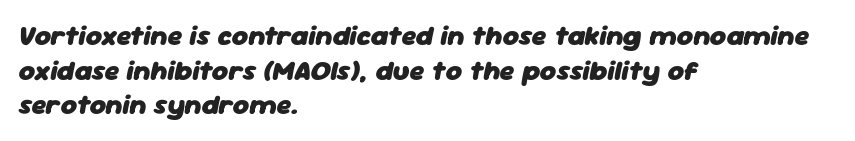
One-word summary of the alignment: left. A full-strength bold gives these letters their thick strokes. If you drew a line through each stem, it would be angled. Note the varied advance widths — an 'i' is clearly narrower than an 'm'. The words here are not underlined. Between one letter and the next there's only the usual sliver of space.
